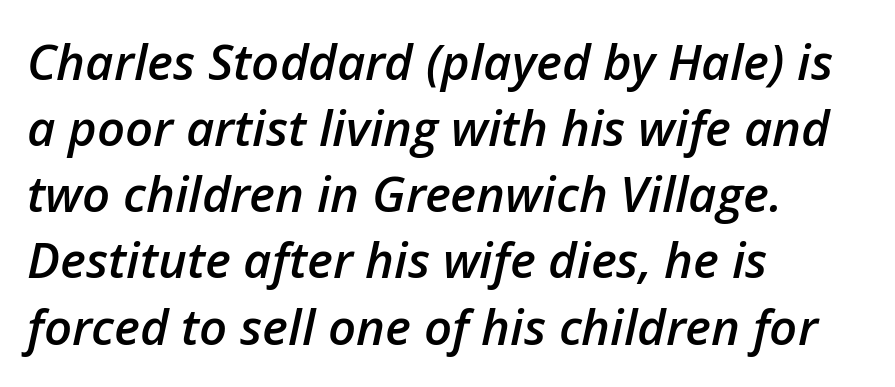
How heavy is the stroke? Medium-heavy — a semibold, shy of bold. The text carries the slant typical of an italic or oblique font. Proportional: the letters do not fall into vertical columns. Beneath every word, the page is bare. Is there much room between lines? A standard amount, neither cramped nor airy. The lines in this sample share a left origin and differ only in where they stop.
